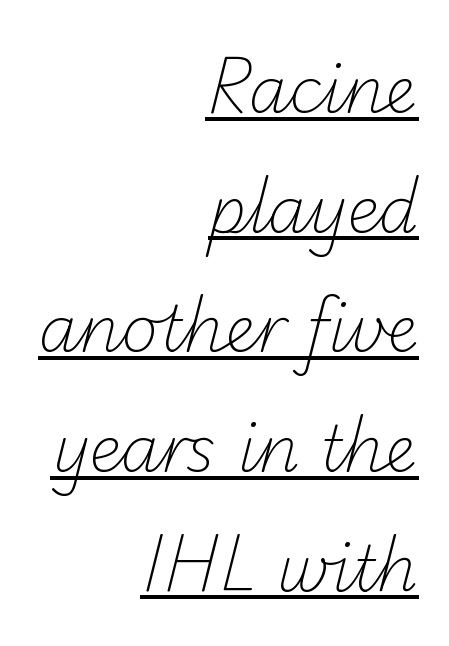
Q: Is the text bold? A: No.
Q: Is the typeface a serif or a sans-serif typeface? A: Sans-serif.
Q: Is the text underlined? A: Yes.
Q: How is the paragraph aligned? A: Right-aligned.
Q: Is the spacing between letters normal or unusually wide? A: Normal.
Q: Is the spacing between lines tight, normal or loose? A: Loose.
Q: Width (condensed, normal, or wide)? A: Normal.
Q: Stroke contrast? A: Low.
Q: x-height? A: Small.
Q: Monospaced? A: No.
